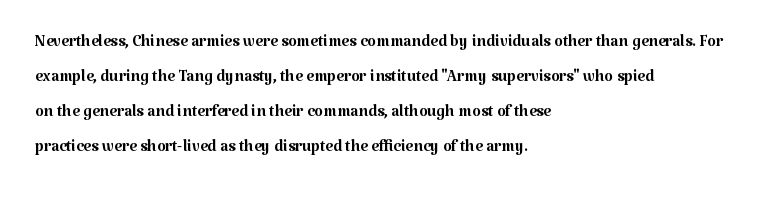
{"italic": "no", "bold": "no", "underline": "no", "align": "left", "line_spacing": "normal", "line_spacing_ratio": 1.59, "letter_spacing": "normal", "letter_spacing_em": 0.0, "glyph_px": 22}
